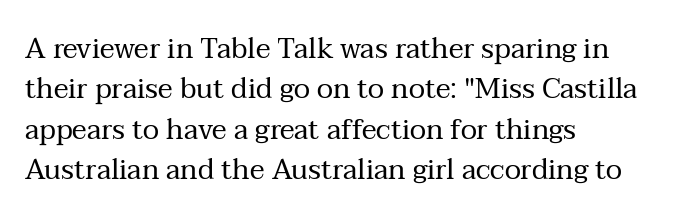
Q: Is the text bold? A: No.
Q: Is the text italic (slanted)? A: No, it is upright.
Q: Is the typeface a serif or a sans-serif typeface? A: Serif.
Q: Is the text underlined? A: No.
Q: How is the paragraph aligned? A: Left-aligned.
Q: Is the spacing between letters normal or unusually wide? A: Normal.
Q: Is the spacing between lines tight, normal or loose? A: Normal.
Q: Width (condensed, normal, or wide)? A: Normal.
Q: Stroke contrast? A: Medium.
Q: x-height? A: Medium.
Q: Monospaced? A: No.
